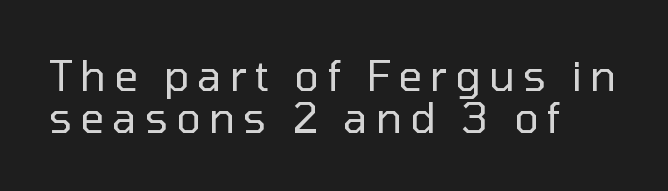
Q: Is the text bold? A: No.
Q: Is the text italic (slanted)? A: No, it is upright.
Q: Is the typeface a serif or a sans-serif typeface? A: Sans-serif.
Q: Is the text underlined? A: No.
Q: How is the paragraph aligned? A: Left-aligned.
Q: Is the spacing between lines tight, normal or loose? A: Tight.
Q: Width (condensed, normal, or wide)? A: Normal.
Q: Stroke contrast? A: Low.
Q: x-height? A: Medium.
Q: Monospaced? A: No.
